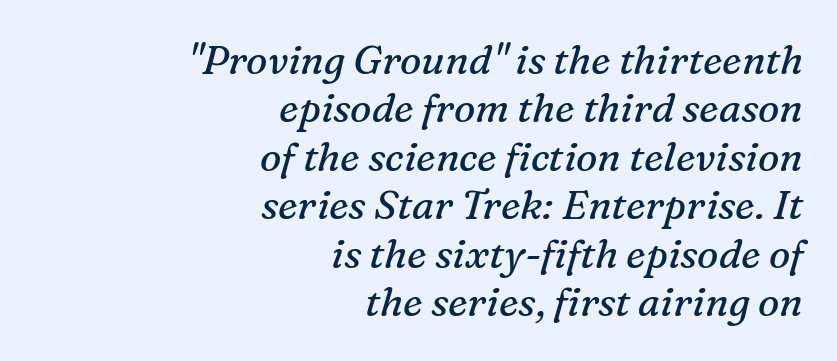
{"serif": "yes", "italic": "yes", "lean": "right", "slant_degrees": 16, "bold": "no", "weight": "regular", "width": "normal", "stroke_contrast": "medium", "x_height": "medium", "monospaced": "no", "underline": "no", "align": "right", "line_spacing_ratio": 1.21, "letter_spacing": "normal", "letter_spacing_em": 0.0, "glyph_px": 40}
